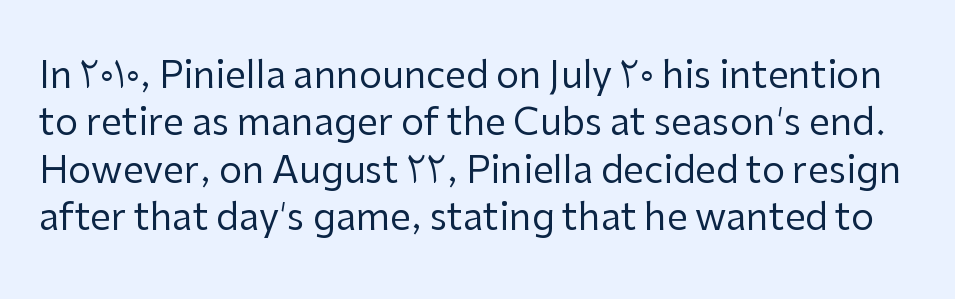
{"serif": "no", "italic": "no", "bold": "no", "weight": "regular", "width": "normal", "stroke_contrast": "low", "x_height": "medium", "monospaced": "no", "underline": "no", "line_spacing": "normal", "line_spacing_ratio": 1.28, "letter_spacing": "normal", "letter_spacing_em": 0.0, "glyph_px": 37}
